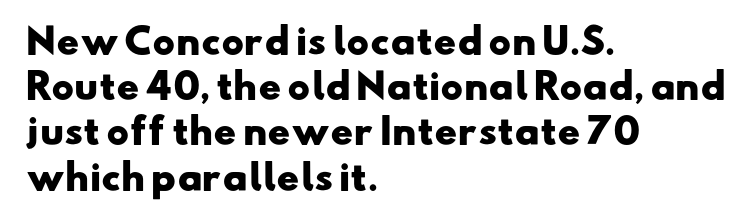
Q: Is the text bold? A: Yes.
Q: Is the typeface a serif or a sans-serif typeface? A: Sans-serif.
Q: Is the text underlined? A: No.
Q: How is the paragraph aligned? A: Left-aligned.
Q: Is the spacing between letters normal or unusually wide? A: Normal.
Q: Is the spacing between lines tight, normal or loose? A: Normal.
Q: Width (condensed, normal, or wide)? A: Wide.
Q: Stroke contrast? A: Low.
Q: x-height? A: Small.
Q: Monospaced? A: No.
